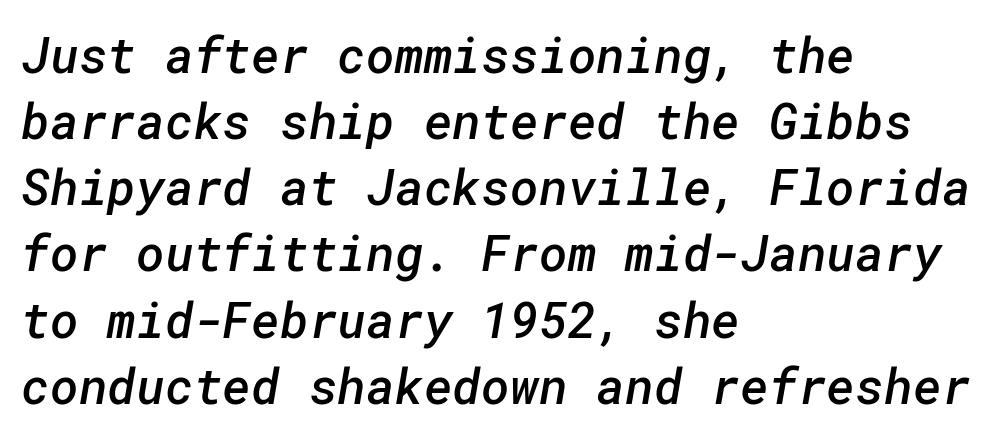
{"serif": "no", "bold": "semi", "weight": "semibold", "width": "normal", "stroke_contrast": "low", "x_height": "medium", "underline": "no", "align": "left", "line_spacing": "normal", "line_spacing_ratio": 1.35, "letter_spacing": "normal", "letter_spacing_em": 0.0, "glyph_px": 49}
